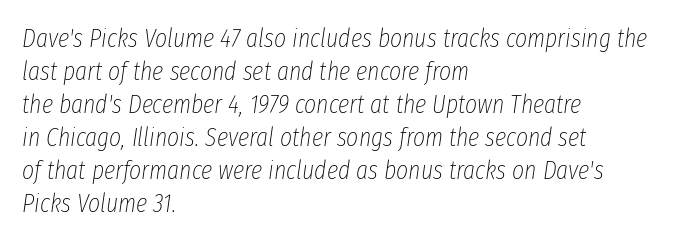
The image shows 26 px text type, italic (leaning right); set left-aligned, normal line spacing (1.27x), normal letter spacing, not underlined.
